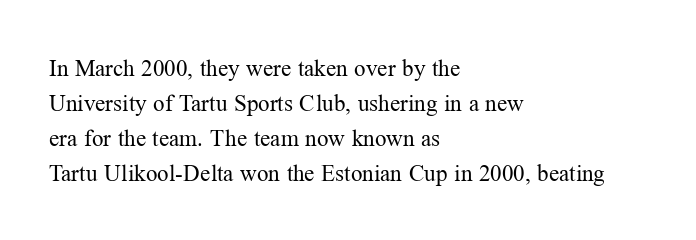
Q: Is the text bold? A: No.
Q: Is the text italic (slanted)? A: No, it is upright.
Q: Is the text underlined? A: No.
Q: How is the paragraph aligned? A: Left-aligned.
Q: Is the spacing between letters normal or unusually wide? A: Normal.
Q: Is the spacing between lines tight, normal or loose? A: Normal.
